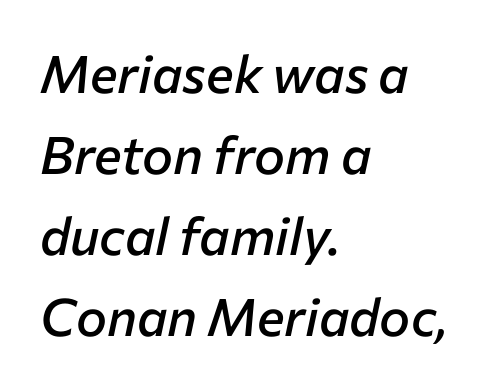
The image shows 52 px semibold type, italic (leaning right); set left-aligned, normal line spacing (1.56x), normal letter spacing, not underlined; low stroke contrast and a medium x-height.
